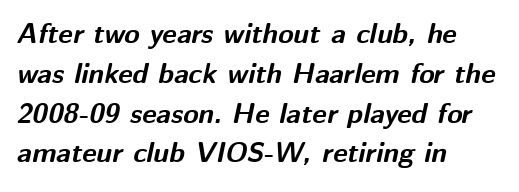
As a designer I'd log this as weight 700, bold. Casual observation: everything's shoved over to the left. The block of text has a typical density, with ordinary space between rows. The passage shown leans; its letterforms are oblique. Varying glyph widths throughout — classic text-font behaviour. Just letters on the line, the space beneath them empty.
